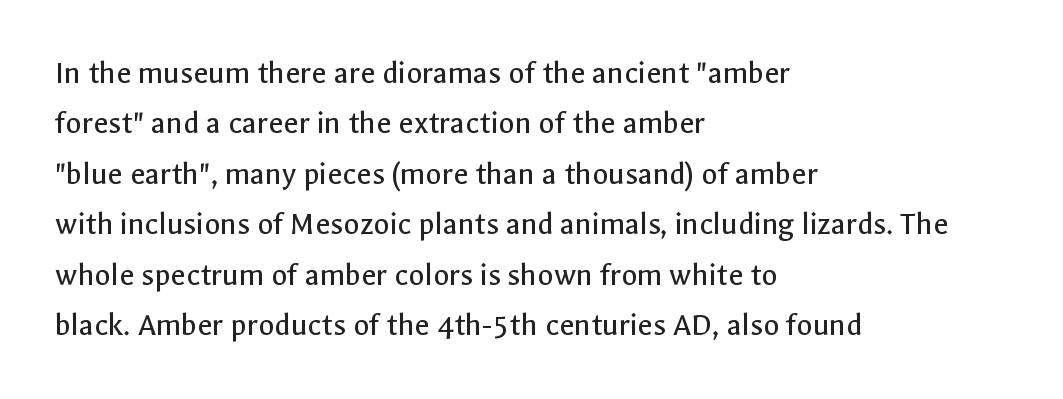
Q: Is the text bold? A: No.
Q: Is the text italic (slanted)? A: No, it is upright.
Q: Is the typeface a serif or a sans-serif typeface? A: Sans-serif.
Q: Is the text underlined? A: No.
Q: How is the paragraph aligned? A: Left-aligned.
Q: Is the spacing between letters normal or unusually wide? A: Normal.
Q: Is the spacing between lines tight, normal or loose? A: Normal.
Q: Width (condensed, normal, or wide)? A: Normal.
Q: x-height? A: Medium.
Q: Monospaced? A: No.
